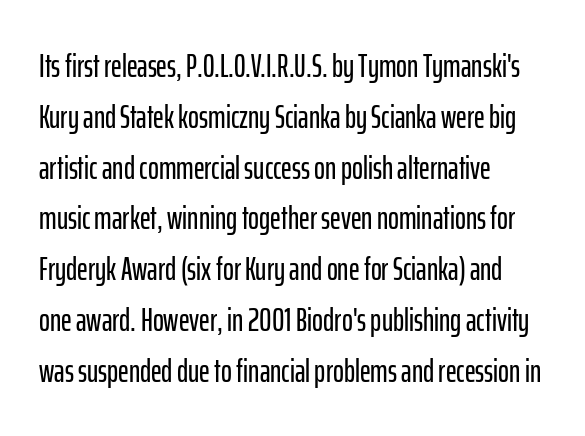
Q: Is the text italic (slanted)? A: No, it is upright.
Q: Is the typeface a serif or a sans-serif typeface? A: Sans-serif.
Q: Is the text underlined? A: No.
Q: How is the paragraph aligned? A: Left-aligned.
Q: Is the spacing between letters normal or unusually wide? A: Normal.
Q: Is the spacing between lines tight, normal or loose? A: Normal.
Q: Width (condensed, normal, or wide)? A: Condensed.
Q: Stroke contrast? A: Low.
Q: x-height? A: Medium.
Q: Monospaced? A: No.
